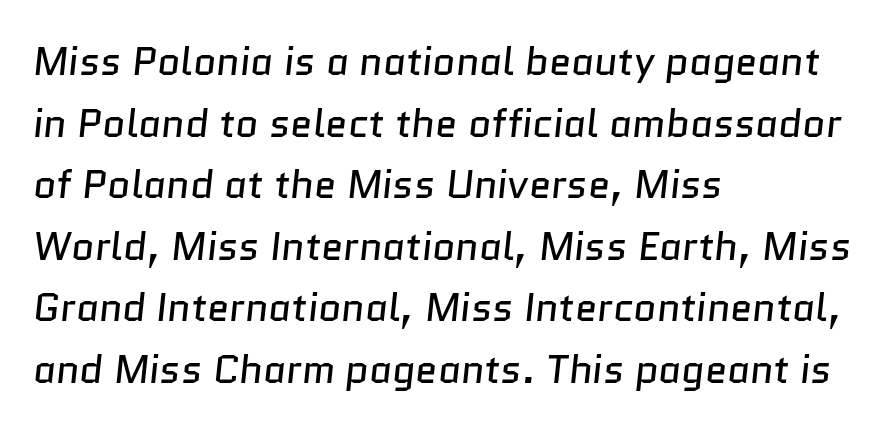
Note the varied advance widths — an 'i' is clearly narrower than an 'm'. Each word holds together tightly as a unit, with standard inter-letter gaps. Line beginnings align vertically; line endings do not. Counters stay open thanks to moderate or lighter strokes. This is sans-serif lettering, the kind often seen on screens and signage. Vertical spacing — default.
